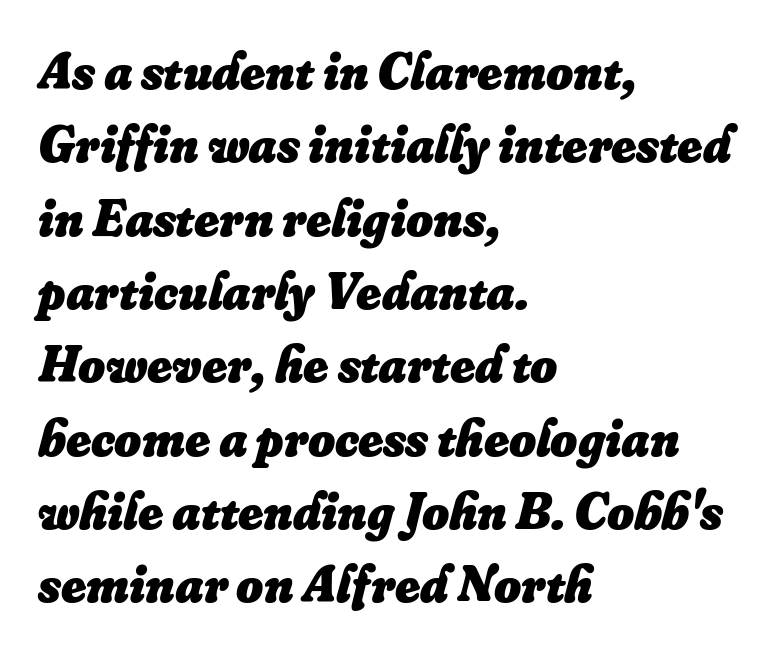
Q: Is the text bold? A: Yes.
Q: Is the text italic (slanted)? A: Yes, it leans right by about 16 degrees.
Q: Is the text underlined? A: No.
Q: How is the paragraph aligned? A: Left-aligned.
Q: Is the spacing between letters normal or unusually wide? A: Normal.
Q: Is the spacing between lines tight, normal or loose? A: Normal.
Q: Width (condensed, normal, or wide)? A: Normal.
Q: Stroke contrast? A: Low.
Q: x-height? A: Small.
Q: Monospaced? A: No.
